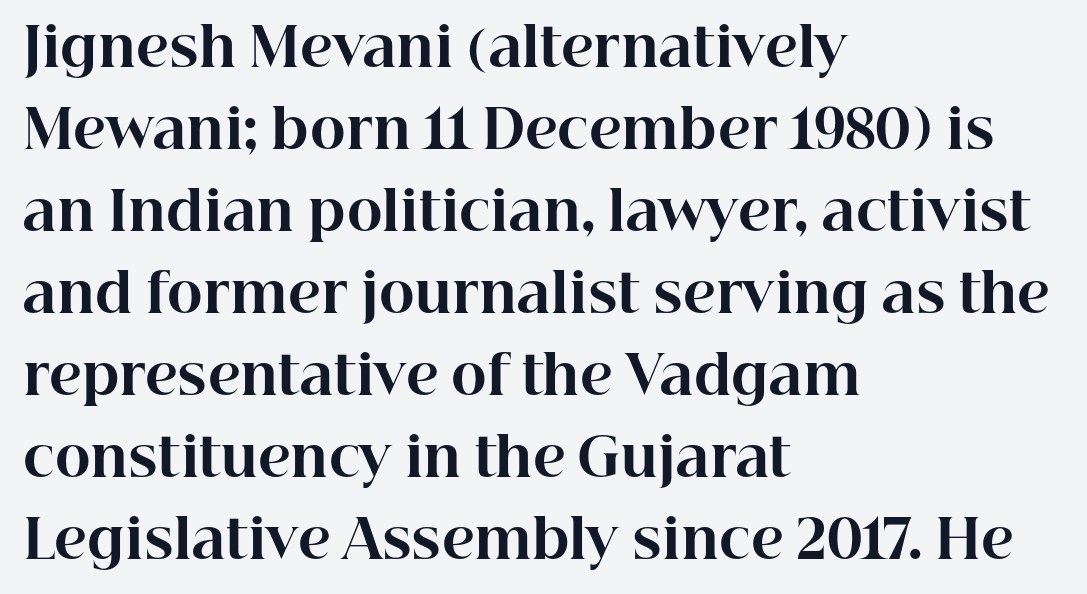
The image shows 54 px bold serif type, upright; set left-aligned, normal line spacing (1.52x), normal letter spacing, not underlined; high stroke contrast and a medium x-height.
